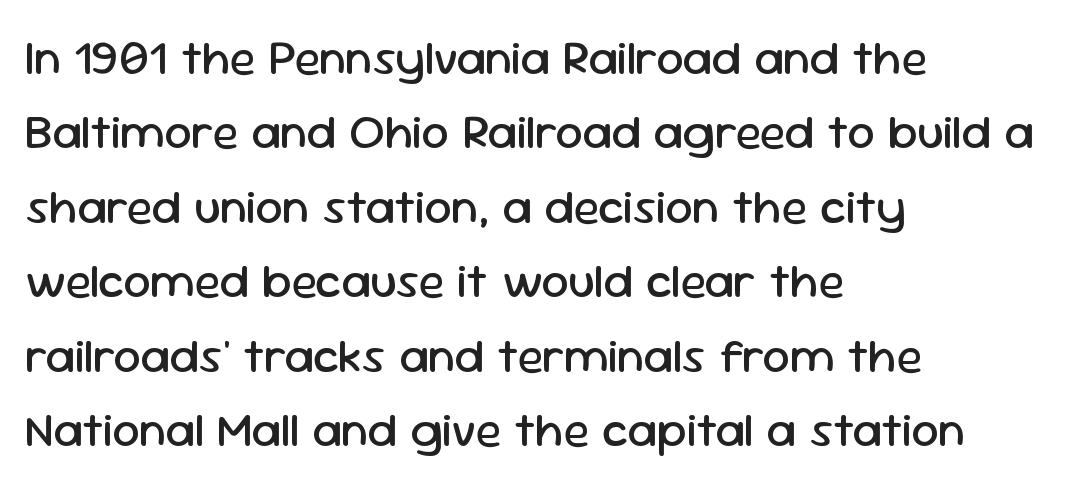
{"serif": "no", "italic": "no", "bold": "no", "weight": "regular", "width": "normal", "stroke_contrast": "low", "x_height": "medium", "monospaced": "no", "underline": "no", "align": "left", "line_spacing": "normal", "line_spacing_ratio": 1.52, "letter_spacing": "normal", "letter_spacing_em": 0.0, "glyph_px": 49}
